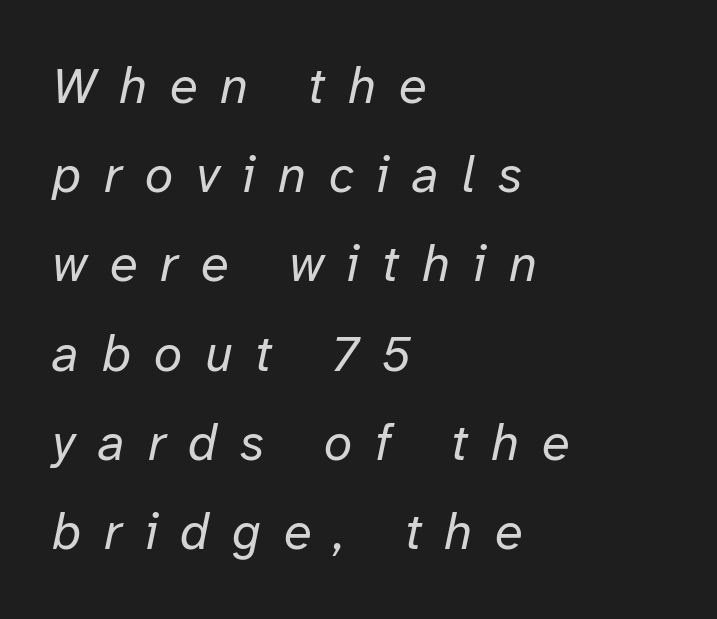
The image shows 51 px regular-weight type, italic (leaning right); set left-aligned, line spacing 1.75x, unusually wide letter spacing (+0.45 em), not underlined; low stroke contrast and a medium x-height.
